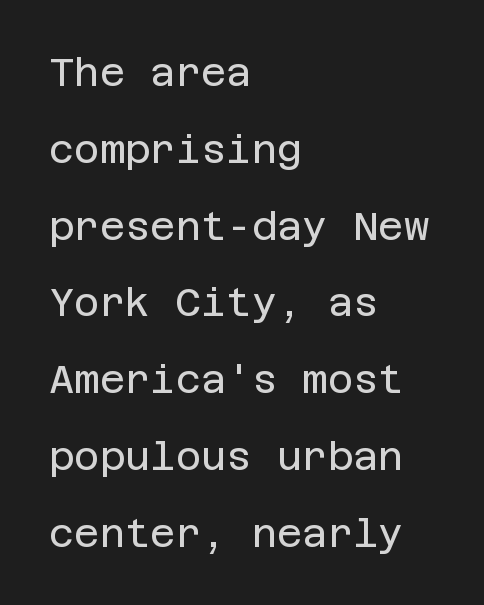
The image shows 39 px regular-weight sans-serif type, upright; set left-aligned, loose line spacing (1.97x), normal letter spacing, not underlined; low stroke contrast and a large x-height.
